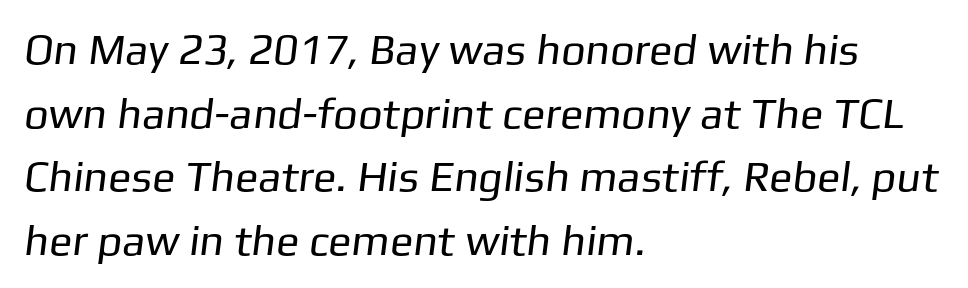
{"serif": "no", "bold": "no", "weight": "regular", "width": "normal", "stroke_contrast": "low", "x_height": "medium", "monospaced": "no", "underline": "no", "align": "left", "line_spacing": "normal", "line_spacing_ratio": 1.48, "letter_spacing": "normal", "letter_spacing_em": 0.0, "glyph_px": 43}
